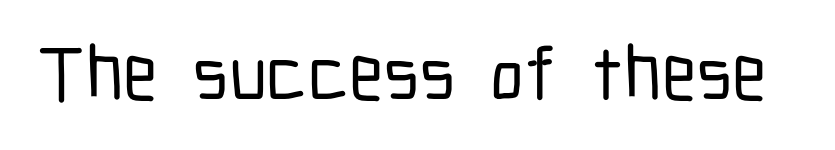
The image shows 77 px condensed sans-serif type, upright; set normal letter spacing, not underlined; low stroke contrast and a medium x-height.
